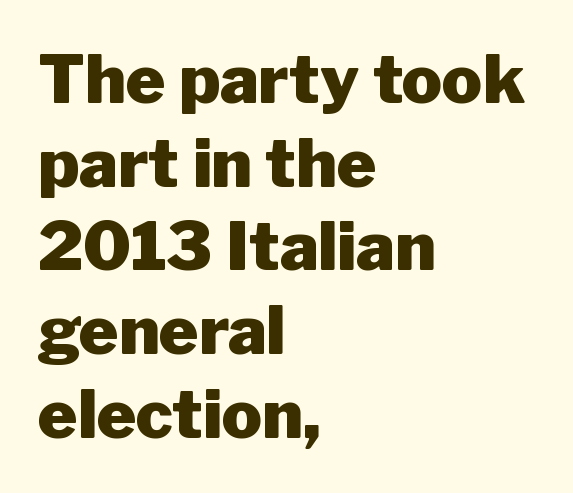
The space between consecutive lines is moderate. The space beneath each line is pristine and unruled. The axis of the letterforms is exactly vertical. Strong, thick strokes mark this as bold type.
